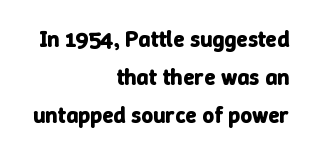
The image shows 23 px bold type, upright; set right-aligned, normal line spacing (1.66x), normal letter spacing, not underlined.
